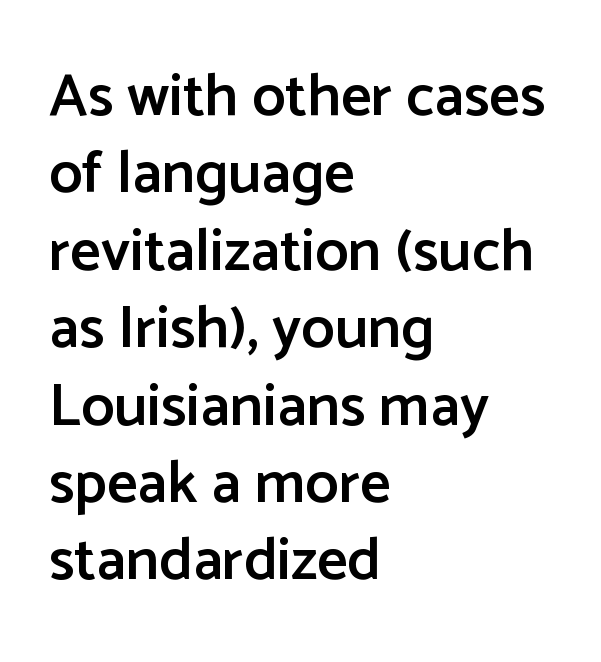
The image shows 60 px semibold sans-serif type, upright; set left-aligned, normal line spacing (1.29x), normal letter spacing, not underlined; low stroke contrast and a medium x-height.
